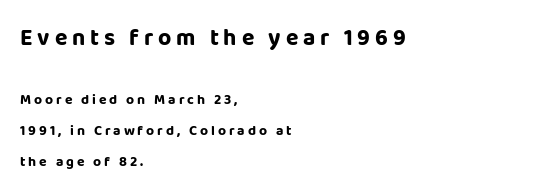
Q: Is the text bold? A: Yes.
Q: Is the text italic (slanted)? A: No, it is upright.
Q: Is the text underlined? A: No.
Q: How is the paragraph aligned? A: Left-aligned.
Q: Is the spacing between letters normal or unusually wide? A: Unusually wide.
Q: Is the spacing between lines tight, normal or loose? A: Loose.
Q: Which block of text is set in a larger size, the first (top) or the second (bottom)? A: The first (top) one.
